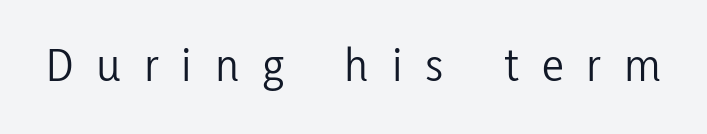
{"serif": "no", "italic": "no", "bold": "no", "weight": "light", "width": "condensed", "stroke_contrast": "low", "x_height": "medium", "monospaced": "no", "underline": "no", "letter_spacing": "wide", "letter_spacing_em": 0.47, "glyph_px": 49}
